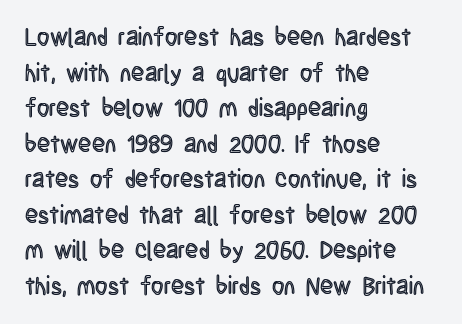
Q: Is the text italic (slanted)? A: No, it is upright.
Q: Is the text underlined? A: No.
Q: How is the paragraph aligned? A: Left-aligned.
Q: Is the spacing between letters normal or unusually wide? A: Normal.
Q: Is the spacing between lines tight, normal or loose? A: Normal.
